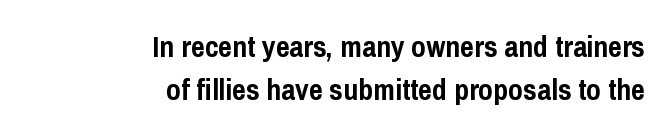
A full-strength bold gives these letters their thick strokes. Check under the words: just untouched page. Is the letter spacing exaggerated? No — it looks like the ordinary default. You could not count columns in this text — the font is proportionally spaced. In terms of letterform style, serifs are entirely absent.
